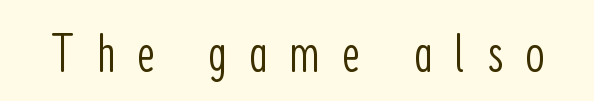
Q: Is the text bold? A: No.
Q: Is the text italic (slanted)? A: No, it is upright.
Q: Is the typeface a serif or a sans-serif typeface? A: Sans-serif.
Q: Is the text underlined? A: No.
Q: Is the spacing between letters normal or unusually wide? A: Unusually wide.
Q: Width (condensed, normal, or wide)? A: Condensed.
Q: Stroke contrast? A: Low.
Q: x-height? A: Medium.
Q: Monospaced? A: No.
